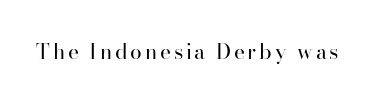
The image shows 21 px text type, upright; set not underlined.
